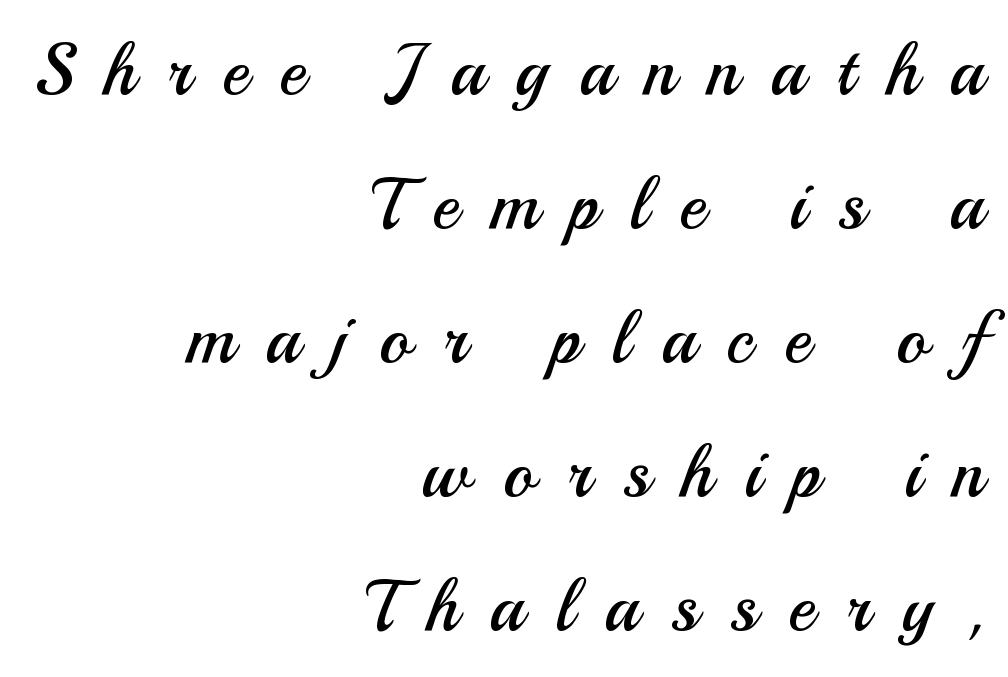
The image shows 72 px regular-weight sans-serif type; set right-aligned, line spacing 1.86x, unusually wide letter spacing (+0.44 em), not underlined; medium stroke contrast and a small x-height.
